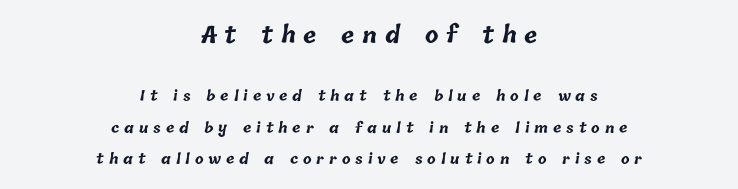
{"bold": "yes", "underline": "no", "align": "center", "line_spacing": "loose", "line_spacing_ratio": 2.25, "letter_spacing": "wide", "letter_spacing_em": 0.35, "larger_block": "first", "size_ratio": 1.57, "glyph_px": 22}
